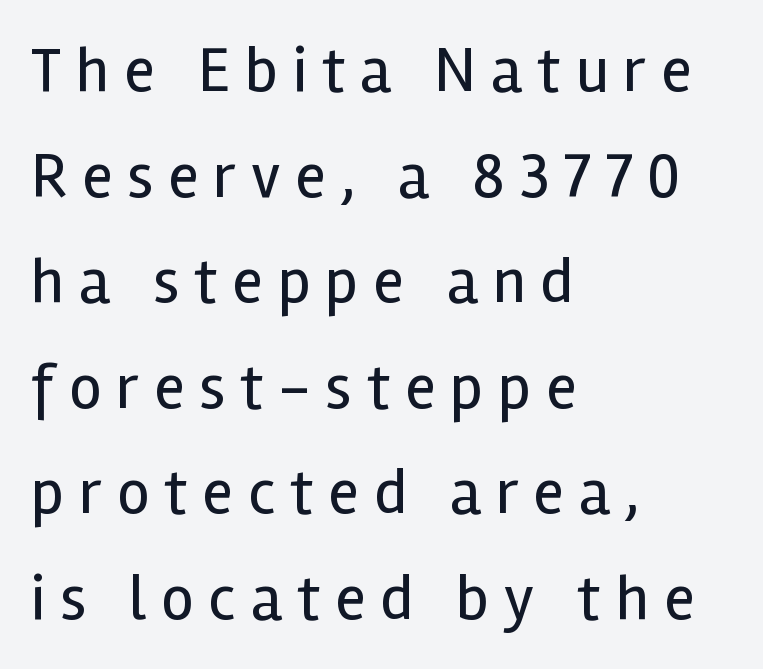
{"serif": "no", "italic": "no", "bold": "no", "weight": "regular", "width": "normal", "x_height": "medium", "monospaced": "no", "underline": "no", "align": "left", "line_spacing": "normal", "line_spacing_ratio": 1.65, "letter_spacing": "wide", "letter_spacing_em": 0.23, "glyph_px": 64}
